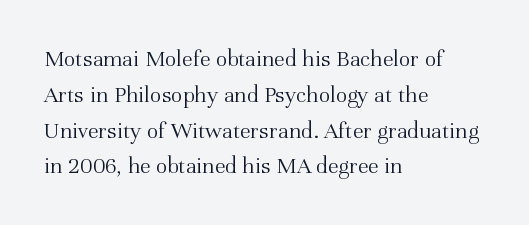
The image shows 24 px text type, upright; set left-aligned, normal line spacing (1.49x), normal letter spacing, not underlined.
